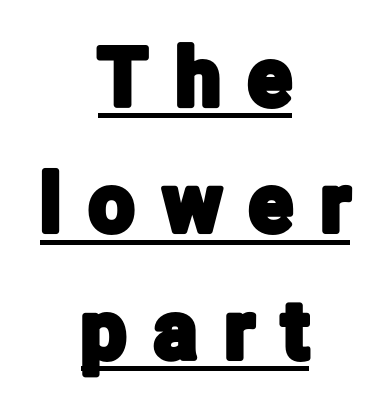
Q: Is the text italic (slanted)? A: No, it is upright.
Q: Is the typeface a serif or a sans-serif typeface? A: Sans-serif.
Q: Is the text underlined? A: Yes.
Q: How is the paragraph aligned? A: Centered.
Q: Is the spacing between letters normal or unusually wide? A: Unusually wide.
Q: Is the spacing between lines tight, normal or loose? A: Normal.
Q: Width (condensed, normal, or wide)? A: Condensed.
Q: Stroke contrast? A: Low.
Q: x-height? A: Medium.
Q: Monospaced? A: No.
